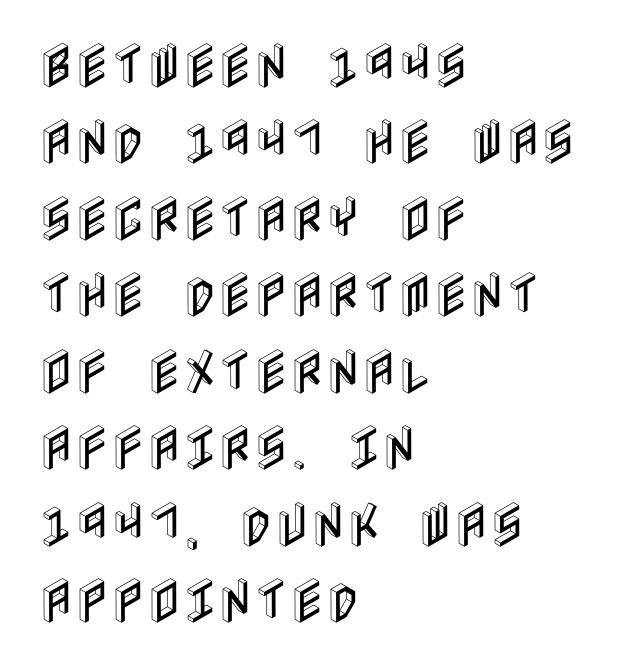
The image shows 49 px condensed type, upright; set left-aligned, normal line spacing (1.56x), normal letter spacing, not underlined; a large x-height.
